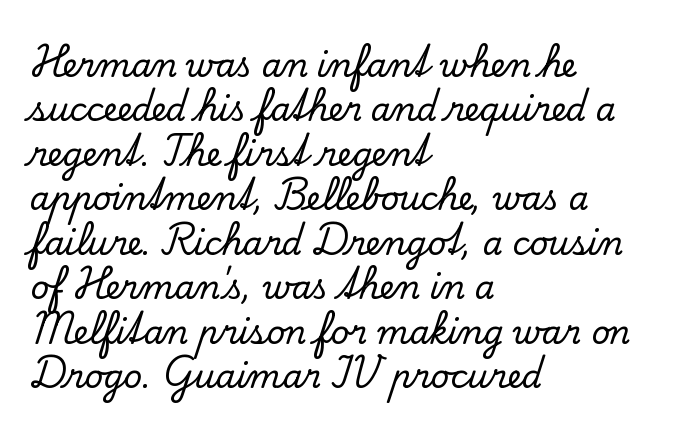
{"serif": "yes", "width": "normal", "stroke_contrast": "low", "x_height": "small", "monospaced": "no", "underline": "no", "align": "left", "line_spacing": "normal", "line_spacing_ratio": 1.39, "letter_spacing": "normal", "letter_spacing_em": 0.0, "glyph_px": 32}
